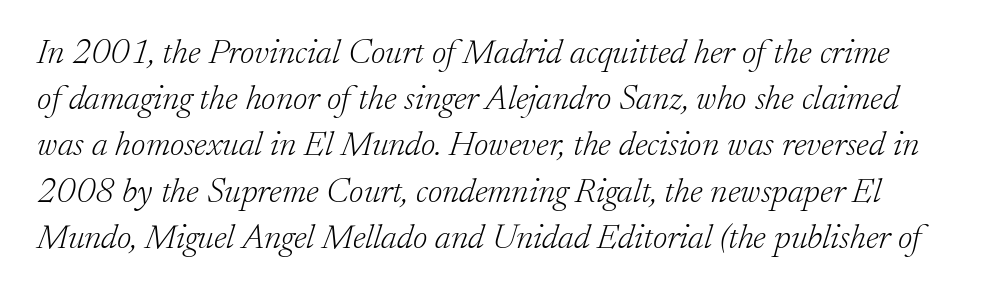
{"serif": "yes", "italic": "yes", "lean": "right", "slant_degrees": 17, "bold": "no", "weight": "light", "width": "normal", "stroke_contrast": "low", "x_height": "small", "monospaced": "no", "underline": "no", "line_spacing": "normal", "line_spacing_ratio": 1.32, "letter_spacing": "normal", "letter_spacing_em": 0.0, "glyph_px": 35}
